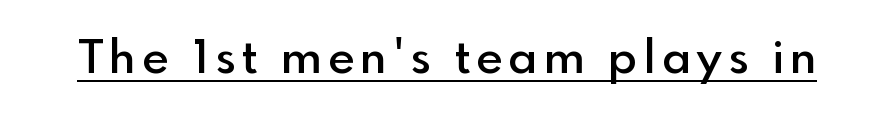
Q: Is the text bold? A: Semi-bold.
Q: Is the text italic (slanted)? A: No, it is upright.
Q: Is the typeface a serif or a sans-serif typeface? A: Sans-serif.
Q: Is the text underlined? A: Yes.
Q: Width (condensed, normal, or wide)? A: Normal.
Q: x-height? A: Small.
Q: Monospaced? A: No.
